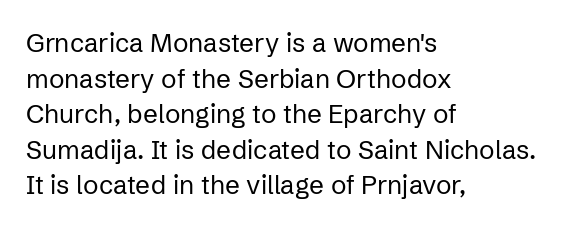
{"italic": "no", "bold": "no", "underline": "no", "align": "left", "line_spacing": "normal", "line_spacing_ratio": 1.37, "letter_spacing": "normal", "letter_spacing_em": 0.0, "glyph_px": 26}
